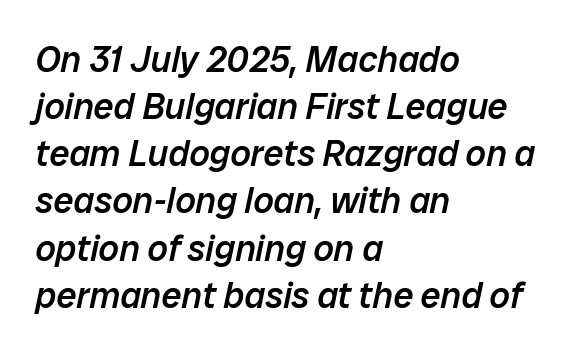
Q: Is the text bold? A: Semi-bold.
Q: Is the text italic (slanted)? A: Yes, it leans right by about 12 degrees.
Q: Is the text underlined? A: No.
Q: How is the paragraph aligned? A: Left-aligned.
Q: Is the spacing between letters normal or unusually wide? A: Normal.
Q: Is the spacing between lines tight, normal or loose? A: Normal.
Q: Width (condensed, normal, or wide)? A: Normal.
Q: Stroke contrast? A: Low.
Q: x-height? A: Medium.
Q: Monospaced? A: No.
